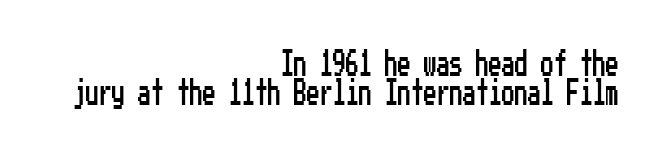
{"italic": "no", "underline": "no", "align": "right", "line_spacing": "tight", "line_spacing_ratio": 1.12, "letter_spacing": "normal", "letter_spacing_em": 0.0, "glyph_px": 26}
